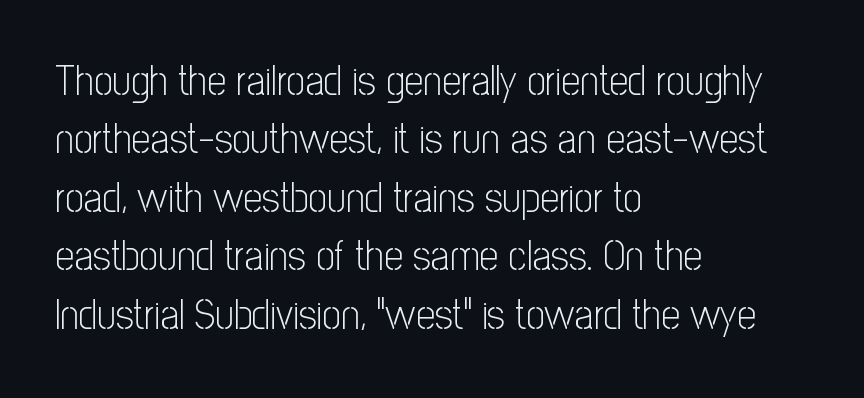
{"serif": "no", "italic": "no", "bold": "no", "weight": "light", "width": "condensed", "stroke_contrast": "low", "x_height": "medium", "monospaced": "no", "underline": "no", "align": "left", "line_spacing": "normal", "line_spacing_ratio": 1.39, "letter_spacing": "normal", "letter_spacing_em": 0.0, "glyph_px": 42}
